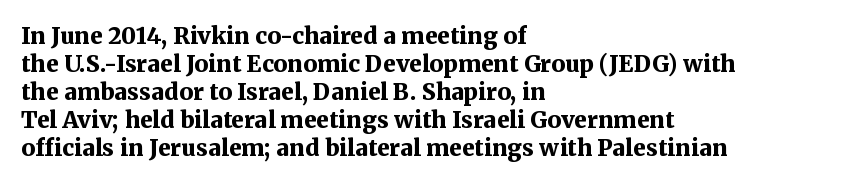
Q: Is the text bold? A: Yes.
Q: Is the text italic (slanted)? A: No, it is upright.
Q: Is the text underlined? A: No.
Q: How is the paragraph aligned? A: Left-aligned.
Q: Is the spacing between letters normal or unusually wide? A: Normal.
